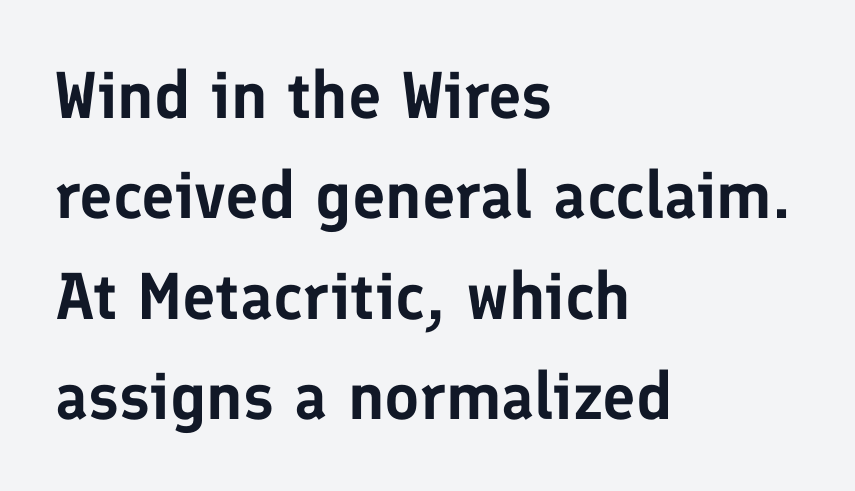
Rule under the text: the space is simply empty. Note the varied advance widths — an 'i' is clearly narrower than an 'm'. The glyphs in this specimen are sans serif. Leftover space on each line is placed entirely after the last word.
